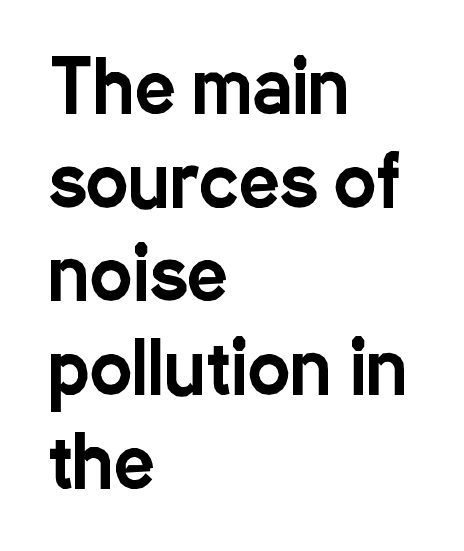
The image shows 71 px condensed sans-serif type, upright; set left-aligned, normal line spacing (1.32x), normal letter spacing, not underlined; low stroke contrast and a medium x-height.
